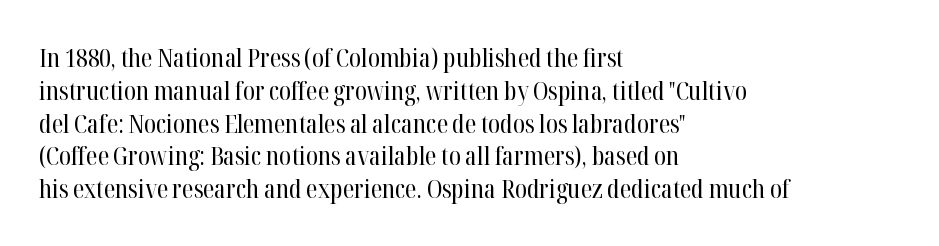
{"italic": "no", "bold": "no", "underline": "no", "align": "left", "line_spacing": "normal", "line_spacing_ratio": 1.26, "letter_spacing": "normal", "letter_spacing_em": 0.0, "glyph_px": 26}
